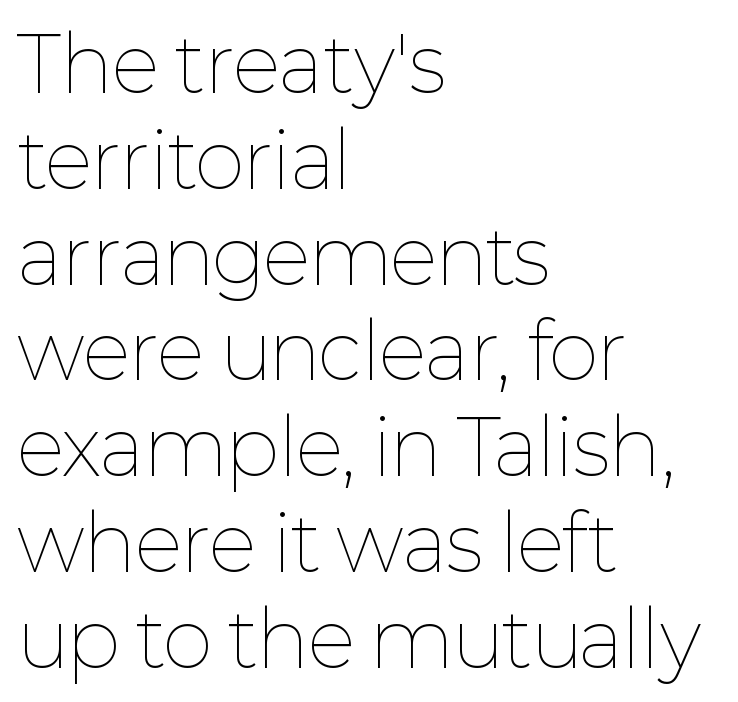
Q: Is the text bold? A: No.
Q: Is the text italic (slanted)? A: No, it is upright.
Q: Is the text underlined? A: No.
Q: How is the paragraph aligned? A: Left-aligned.
Q: Is the spacing between letters normal or unusually wide? A: Normal.
Q: Is the spacing between lines tight, normal or loose? A: Normal.
Q: Width (condensed, normal, or wide)? A: Normal.
Q: Stroke contrast? A: Low.
Q: x-height? A: Medium.
Q: Monospaced? A: No.
